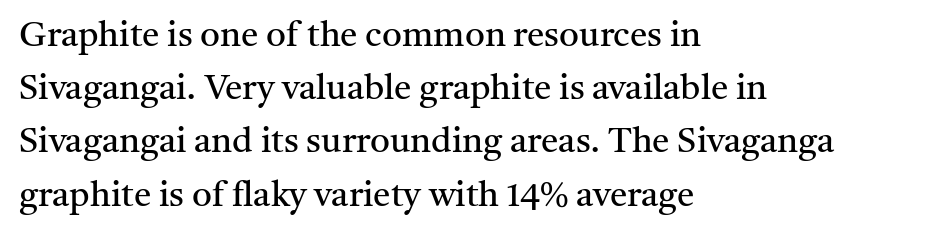
Is there much room between lines? A standard amount, neither cramped nor airy. The weight tops out at a normal text grade. It's the straight-up-and-down kind of type. This sample has the flowing, uneven cadence of proportional lettering. Which margin do the lines hug? The left one — the right edge is uneven. Each row of text sits above clean, open space.
